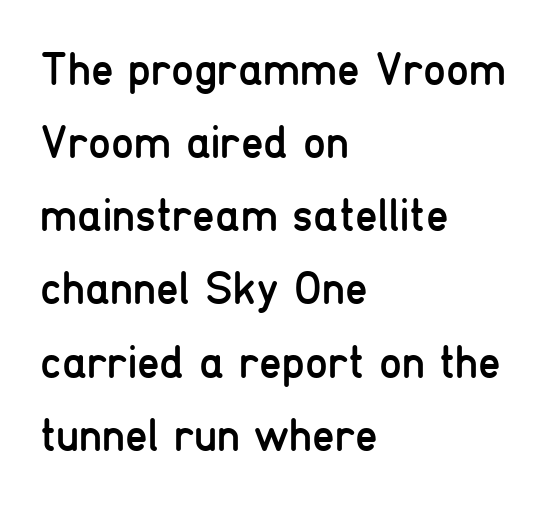
The image shows 46 px regular-weight, condensed sans-serif type, upright; set left-aligned, normal line spacing (1.59x), normal letter spacing, not underlined; low stroke contrast and a medium x-height.
